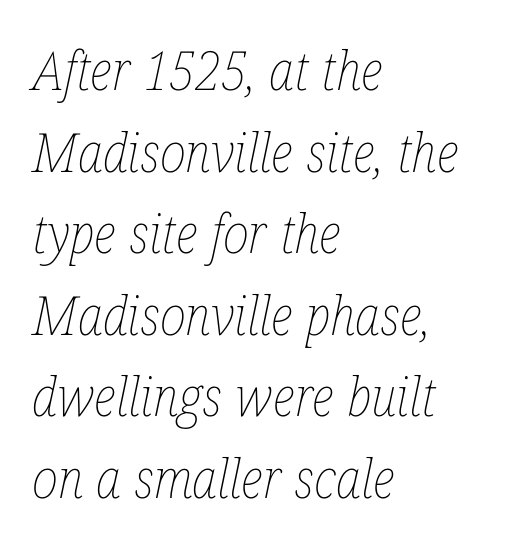
{"italic": "yes", "lean": "right", "slant_degrees": 12, "bold": "no", "weight": "thin", "width": "condensed", "stroke_contrast": "low", "x_height": "medium", "monospaced": "no", "underline": "no", "align": "left", "line_spacing": "normal", "line_spacing_ratio": 1.51, "letter_spacing": "normal", "letter_spacing_em": 0.0, "glyph_px": 54}
